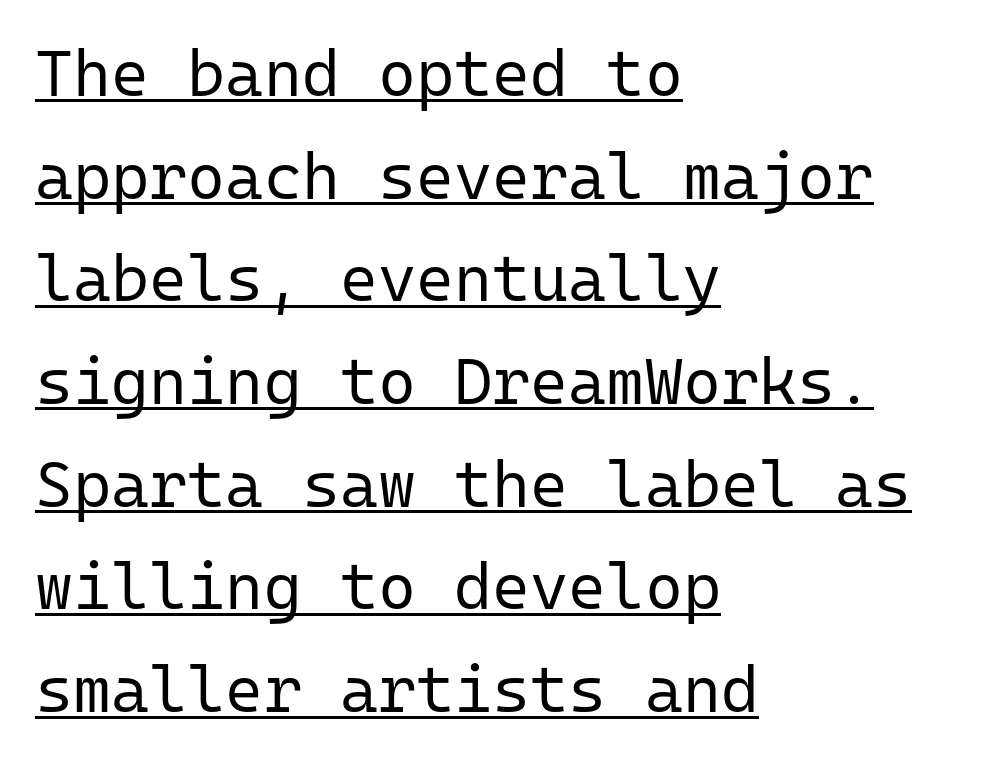
{"serif": "no", "italic": "no", "bold": "no", "weight": "regular", "width": "normal", "stroke_contrast": "low", "x_height": "medium", "monospaced": "yes", "underline": "yes", "align": "left", "line_spacing": "normal", "line_spacing_ratio": 1.58, "letter_spacing": "normal", "letter_spacing_em": 0.0, "glyph_px": 65}
